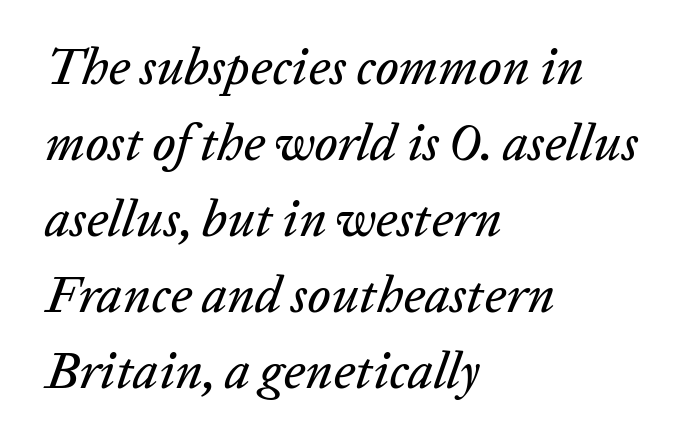
The image shows 51 px text type, italic (leaning right); set left-aligned, normal line spacing (1.49x), normal letter spacing, not underlined; low stroke contrast and a medium x-height.
